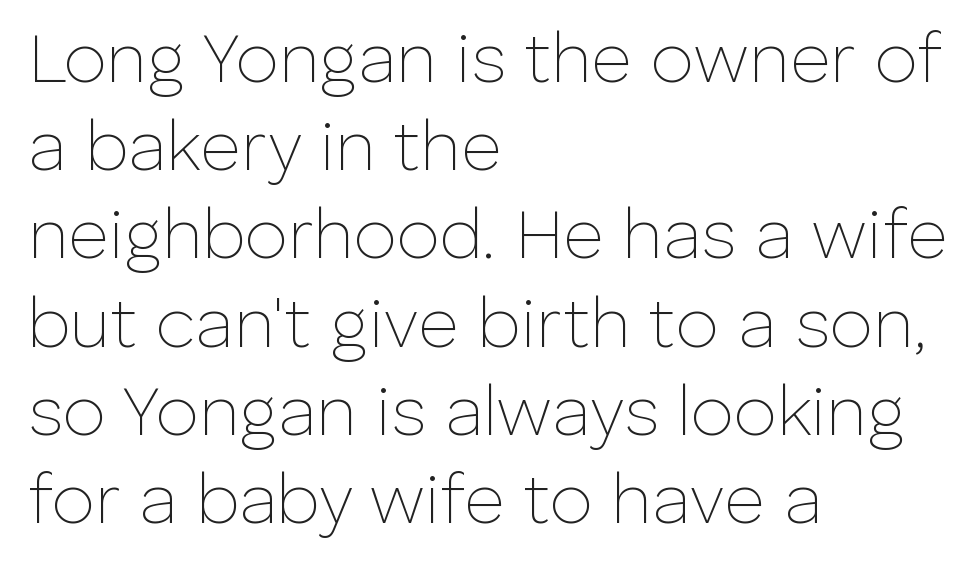
Italic? Not at all — the glyphs are vertical. A classic flush-left, rag-right setting is used for this passage. Grotesque or geometric, the face here clearly has no serifs. Students, note that the glyphs here touch the page at normal intervals. No letter is thick-stroked: the sample isn't bold.
